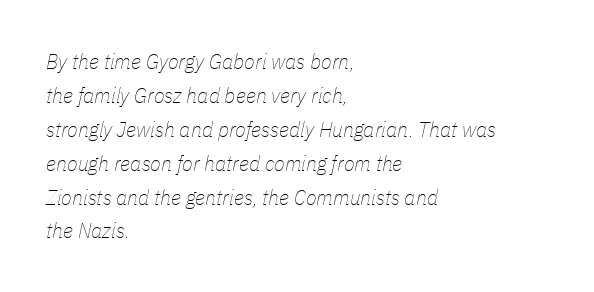
Q: Is the text bold? A: No.
Q: Is the text italic (slanted)? A: Yes, it leans right by about 11 degrees.
Q: Is the text underlined? A: No.
Q: How is the paragraph aligned? A: Left-aligned.
Q: Is the spacing between letters normal or unusually wide? A: Normal.
Q: Is the spacing between lines tight, normal or loose? A: Normal.
